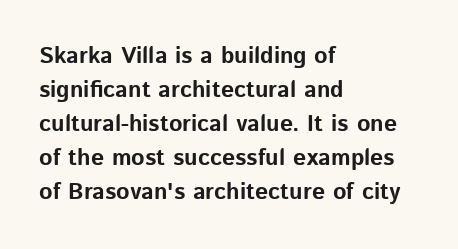
The strip under each line holds only bare page. How are the letters spaced? Ordinarily, with no added tracking. Line spacing here is normal. This rendering uses left alignment, leaving the right contour irregular. When letters stand straight like this, we call the style roman or upright. The rendering uses a bold face; every stroke is thick and dark.
